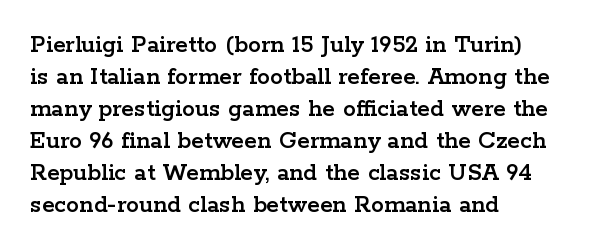
The image shows 26 px text type, upright; set left-aligned, line spacing 1.23x, normal letter spacing, not underlined.
